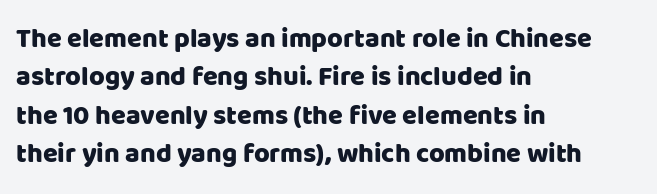
The image shows 27 px text type, upright; set left-aligned, normal line spacing (1.42x), normal letter spacing, not underlined.
